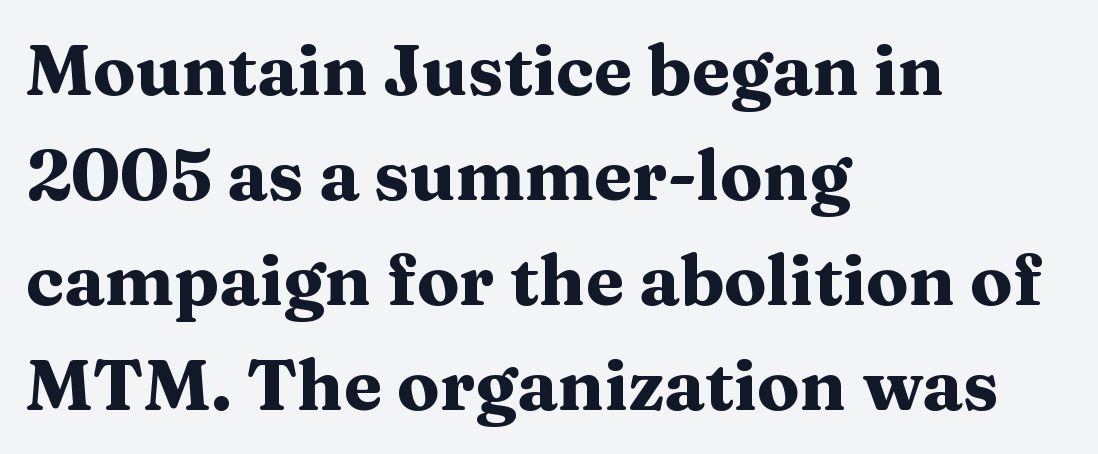
The lettering stays uniformly vertical, giving the passage a roman look. The leading is moderate, giving the passage an even texture. The compositor pushed each line to the left boundary. Caption: standard tracking, unaltered.
